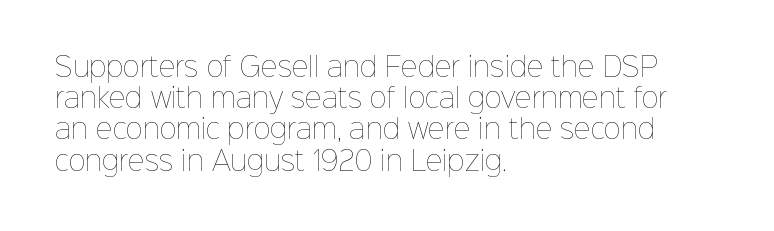
{"italic": "no", "bold": "no", "underline": "no", "align": "left", "line_spacing_ratio": 1.2, "letter_spacing": "normal", "letter_spacing_em": 0.0, "glyph_px": 26}
